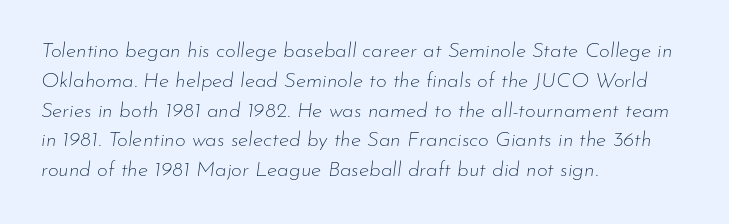
Unbolded letterforms with no extra heft. The passage is arranged the way most books set body copy — flush left. The gaps between neighbouring characters are ordinary and unremarkable. These lines were composed using italics.
